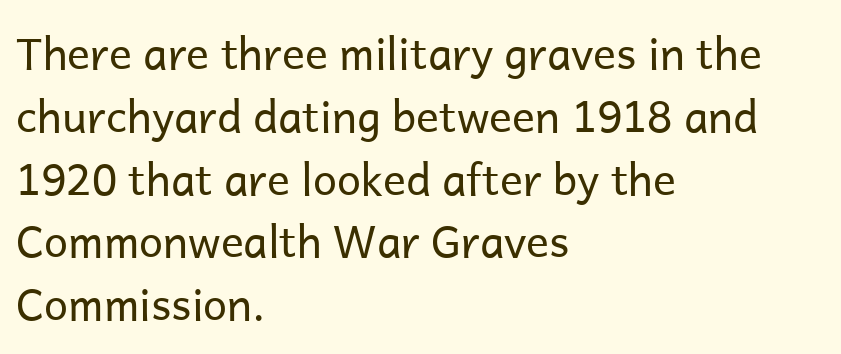
{"serif": "no", "italic": "no", "bold": "no", "weight": "regular", "width": "normal", "stroke_contrast": "low", "x_height": "medium", "monospaced": "no", "underline": "no", "align": "left", "line_spacing": "normal", "line_spacing_ratio": 1.46, "letter_spacing": "normal", "letter_spacing_em": 0.0, "glyph_px": 43}
